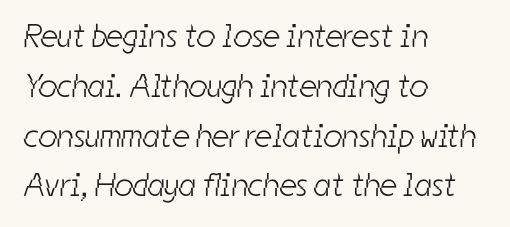
Q: Is the text bold? A: No.
Q: Is the typeface a serif or a sans-serif typeface? A: Sans-serif.
Q: Is the text underlined? A: No.
Q: How is the paragraph aligned? A: Left-aligned.
Q: Is the spacing between letters normal or unusually wide? A: Normal.
Q: Is the spacing between lines tight, normal or loose? A: Normal.
Q: Width (condensed, normal, or wide)? A: Condensed.
Q: Stroke contrast? A: Low.
Q: x-height? A: Medium.
Q: Monospaced? A: No.
